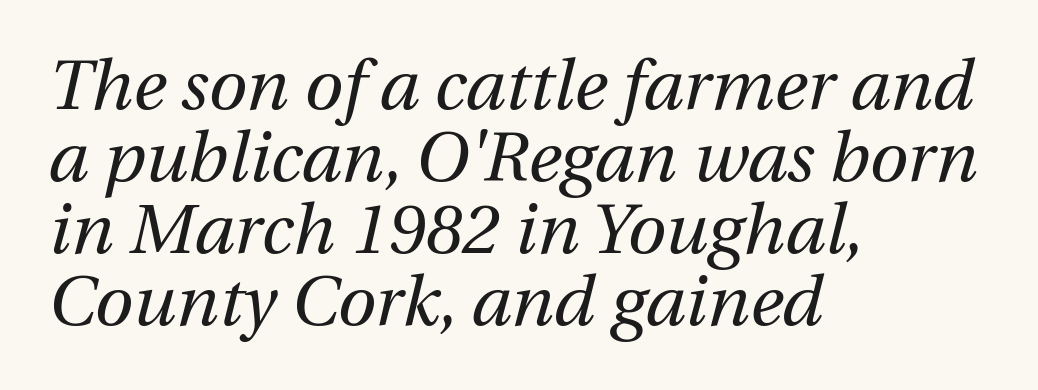
The image shows 70 px regular-weight type, italic (leaning right); set left-aligned, tight line spacing (1.03x), normal letter spacing, not underlined; medium stroke contrast and a medium x-height.
